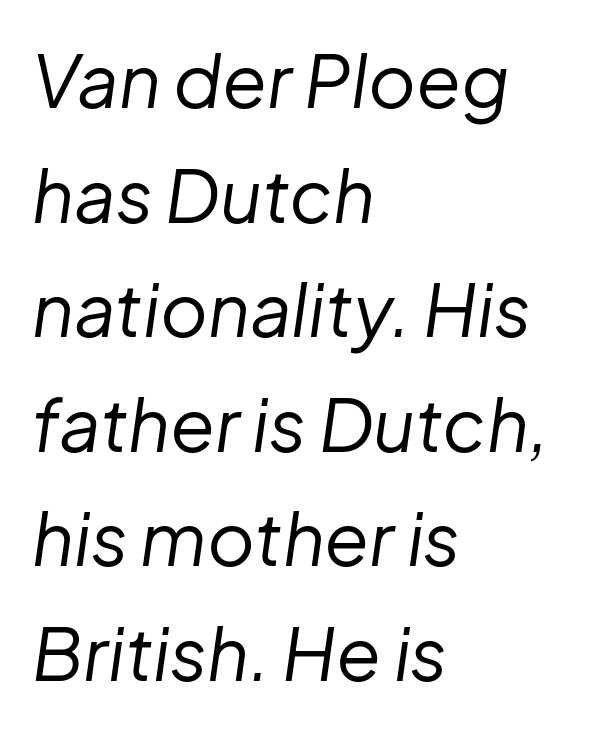
Words appear dense and cohesive because spacing is normal. Whoever set this chose a conventional vertical rhythm. Anything drawn beneath the words? Only blank space. Looks like regular typesetting: each glyph gets only the width it needs. The paragraph has a hard left edge and a soft right edge. Stroke thickness stays within the range of a standard reading face or lighter.
